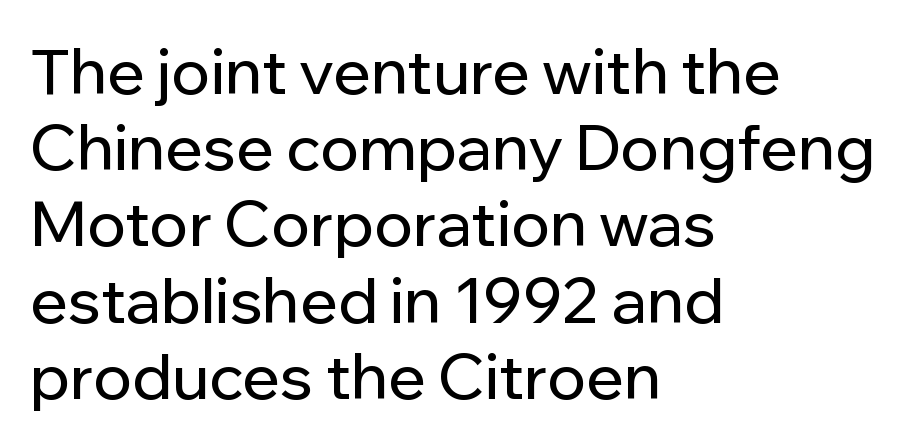
Decoration check: the copy has no underline. The face used here is proportionally spaced, like ordinary book or web type. The line texture is even and compact thanks to regular tracking. Notice how the passage keeps a crisp vertical edge on the left only.
